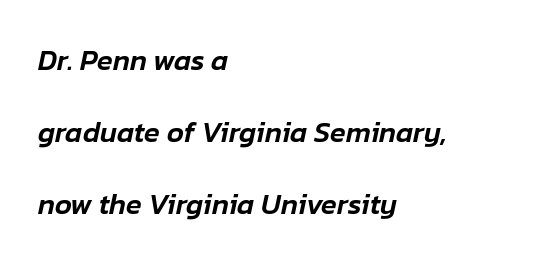
{"italic": "yes", "lean": "right", "slant_degrees": 12, "width": "normal", "stroke_contrast": "low", "x_height": "medium", "monospaced": "no", "underline": "no", "align": "left", "line_spacing": "loose", "line_spacing_ratio": 2.49, "letter_spacing": "normal", "letter_spacing_em": 0.0, "glyph_px": 29}
